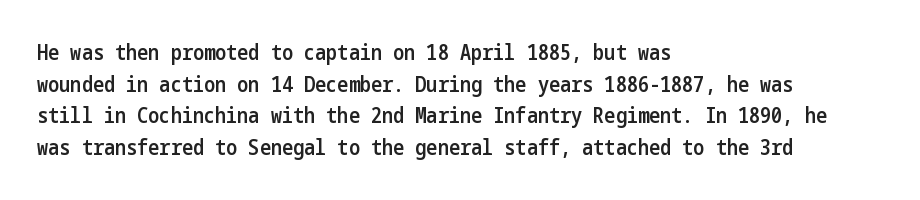
The image shows 21 px text type, upright; set left-aligned, normal line spacing (1.51x), normal letter spacing, not underlined.
